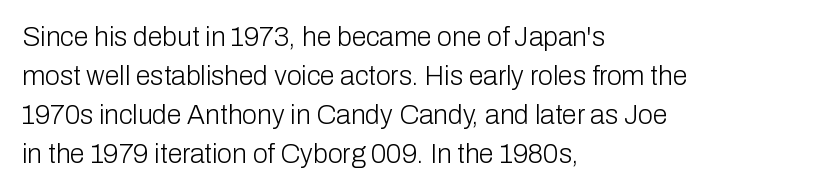
Q: Is the text bold? A: No.
Q: Is the text italic (slanted)? A: No, it is upright.
Q: Is the text underlined? A: No.
Q: How is the paragraph aligned? A: Left-aligned.
Q: Is the spacing between letters normal or unusually wide? A: Normal.
Q: Is the spacing between lines tight, normal or loose? A: Normal.
